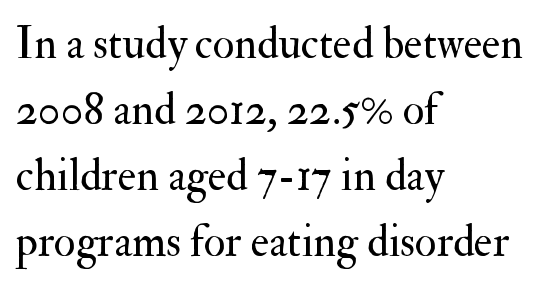
{"serif": "yes", "italic": "no", "bold": "no", "weight": "regular", "width": "normal", "stroke_contrast": "medium", "x_height": "small", "monospaced": "no", "underline": "no", "align": "left", "line_spacing": "normal", "line_spacing_ratio": 1.5, "letter_spacing": "normal", "letter_spacing_em": 0.0, "glyph_px": 44}
